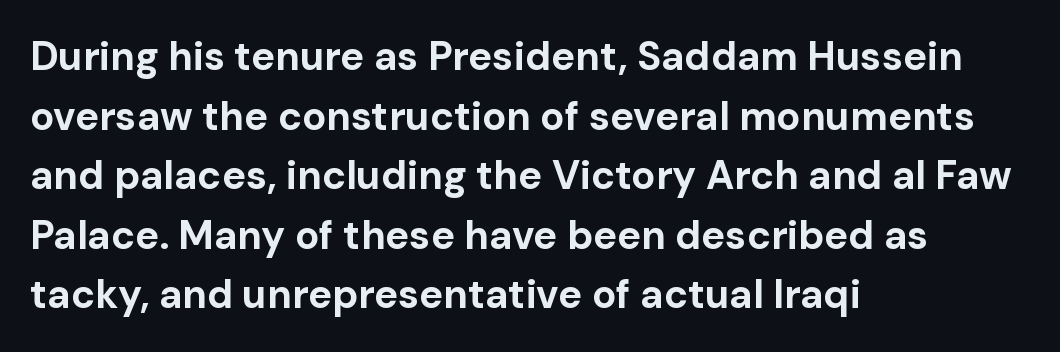
The image shows 40 px bold sans-serif type, upright; set left-aligned, normal line spacing (1.49x), normal letter spacing, not underlined; low stroke contrast and a medium x-height.
